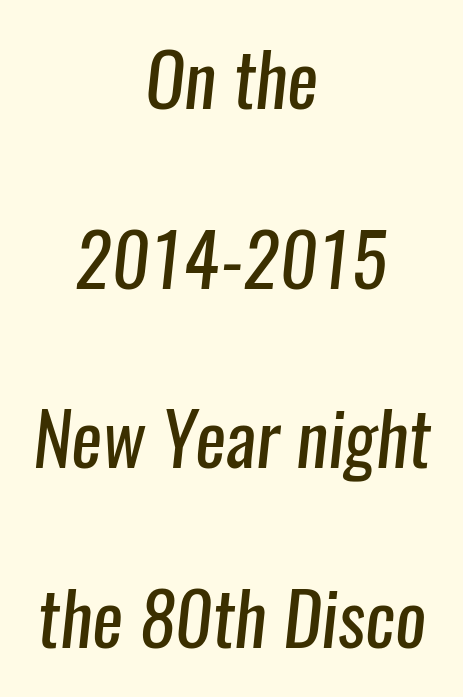
The image shows 73 px regular-weight, condensed sans-serif type; set centered, loose line spacing (2.46x), normal letter spacing, not underlined; low stroke contrast and a medium x-height.
